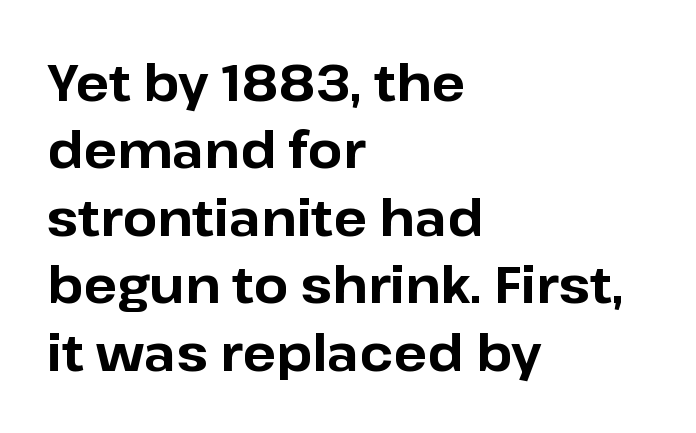
The image shows 50 px bold sans-serif type, upright; set left-aligned, normal line spacing (1.35x), normal letter spacing, not underlined; low stroke contrast and a medium x-height.
